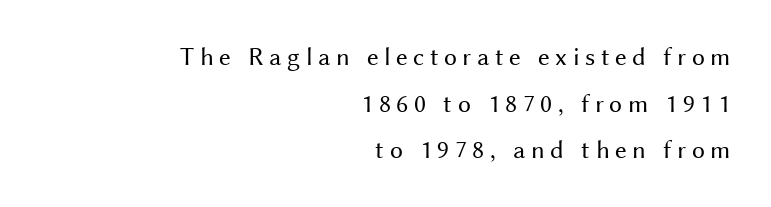
A student would call this right alignment; a typographer would say flush right, rag left. Posture: vertical. In terms of letterspacing, this is a distinctly airy, spread setting. The foot of each line stays bare and open. Ink coverage per letter is moderate at most.
